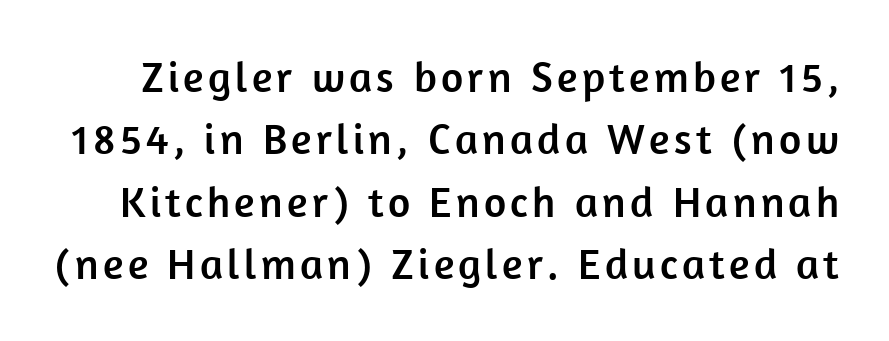
Q: Is the text italic (slanted)? A: No, it is upright.
Q: Is the typeface a serif or a sans-serif typeface? A: Sans-serif.
Q: Is the text underlined? A: No.
Q: Is the spacing between lines tight, normal or loose? A: Normal.
Q: Width (condensed, normal, or wide)? A: Normal.
Q: Stroke contrast? A: Low.
Q: x-height? A: Medium.
Q: Monospaced? A: No.
